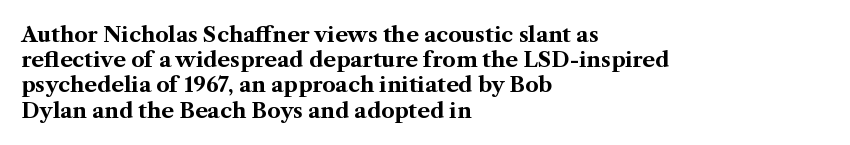
Each line starts at the same left margin while the right side varies. Upright lettering throughout. What stands out about the letter spacing? Nothing — it is the standard amount. Check the space under the baseline: it is left empty. The typesetting leans heavy: a genuine bold.
